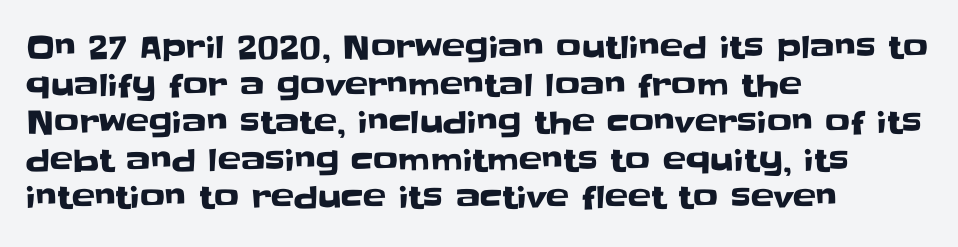
{"serif": "no", "italic": "no", "width": "normal", "stroke_contrast": "low", "x_height": "large", "monospaced": "no", "underline": "no", "align": "left", "line_spacing_ratio": 1.21, "letter_spacing": "normal", "letter_spacing_em": 0.0, "glyph_px": 31}
